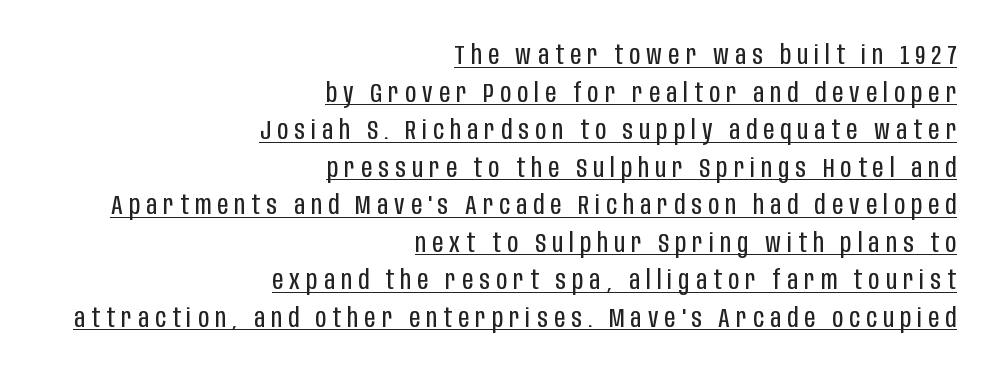
The image shows 27 px text type, upright; set right-aligned, normal line spacing (1.39x), unusually wide letter spacing (+0.23 em), underlined.
